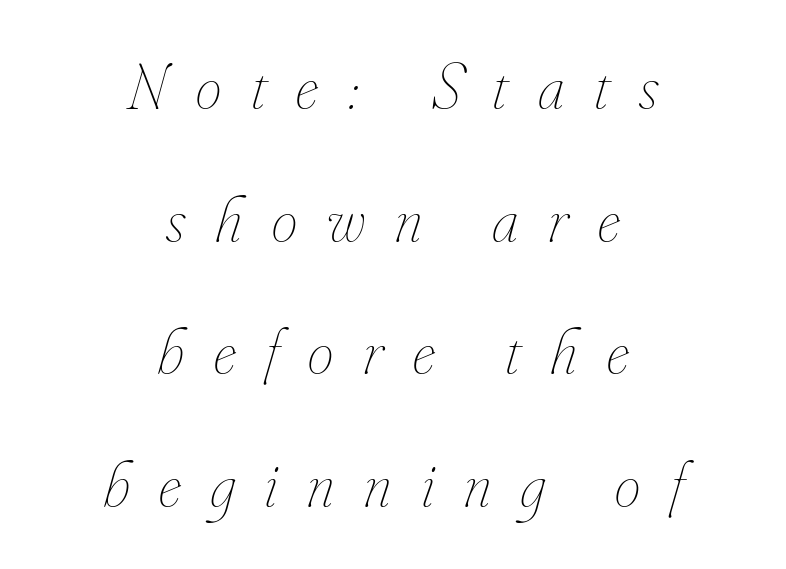
Q: Is the text bold? A: No.
Q: Is the text italic (slanted)? A: Yes, it leans right by about 16 degrees.
Q: Is the text underlined? A: No.
Q: How is the paragraph aligned? A: Centered.
Q: Is the spacing between letters normal or unusually wide? A: Unusually wide.
Q: Is the spacing between lines tight, normal or loose? A: Loose.
Q: Width (condensed, normal, or wide)? A: Condensed.
Q: Stroke contrast? A: Low.
Q: x-height? A: Small.
Q: Monospaced? A: No.
